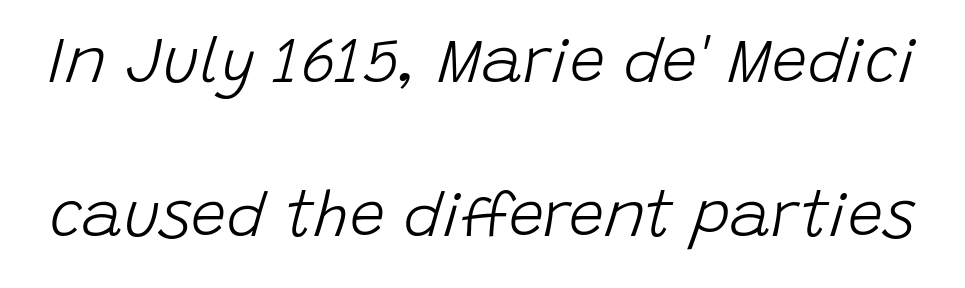
The image shows 63 px light type, italic (leaning right); set loose line spacing (2.44x), normal letter spacing, not underlined; low stroke contrast and a large x-height.
